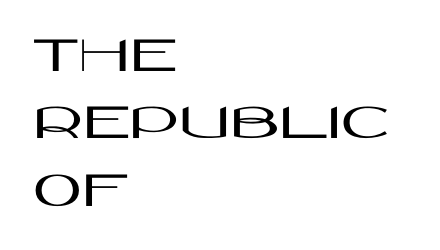
Q: Is the text italic (slanted)? A: No, it is upright.
Q: Is the typeface a serif or a sans-serif typeface? A: Sans-serif.
Q: Is the text underlined? A: No.
Q: How is the paragraph aligned? A: Left-aligned.
Q: Is the spacing between letters normal or unusually wide? A: Normal.
Q: Is the spacing between lines tight, normal or loose? A: Normal.
Q: Width (condensed, normal, or wide)? A: Wide.
Q: Stroke contrast? A: High.
Q: x-height? A: Large.
Q: Monospaced? A: No.
